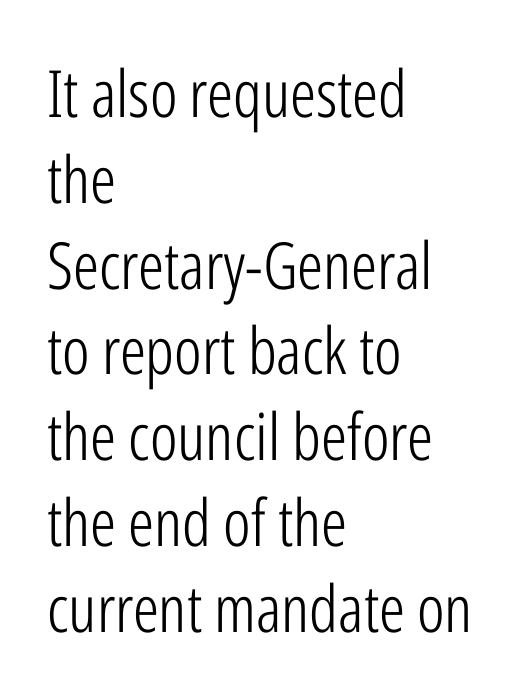
Q: Is the text bold? A: No.
Q: Is the text italic (slanted)? A: No, it is upright.
Q: Is the typeface a serif or a sans-serif typeface? A: Sans-serif.
Q: Is the text underlined? A: No.
Q: How is the paragraph aligned? A: Left-aligned.
Q: Is the spacing between letters normal or unusually wide? A: Normal.
Q: Is the spacing between lines tight, normal or loose? A: Normal.
Q: Width (condensed, normal, or wide)? A: Condensed.
Q: Stroke contrast? A: Low.
Q: x-height? A: Medium.
Q: Monospaced? A: No.
